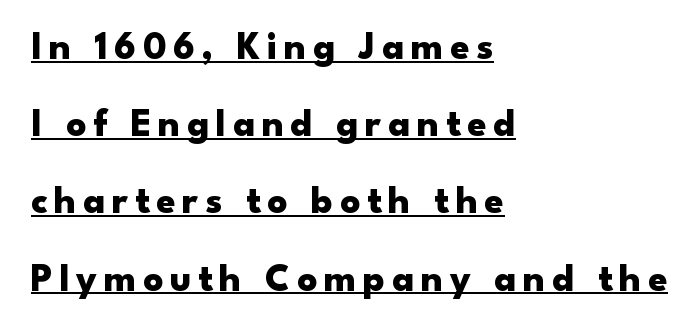
{"serif": "no", "italic": "no", "bold": "yes", "weight": "heavy", "width": "wide", "stroke_contrast": "low", "x_height": "small", "monospaced": "no", "underline": "yes", "align": "left", "line_spacing": "loose", "line_spacing_ratio": 1.98, "glyph_px": 39}
